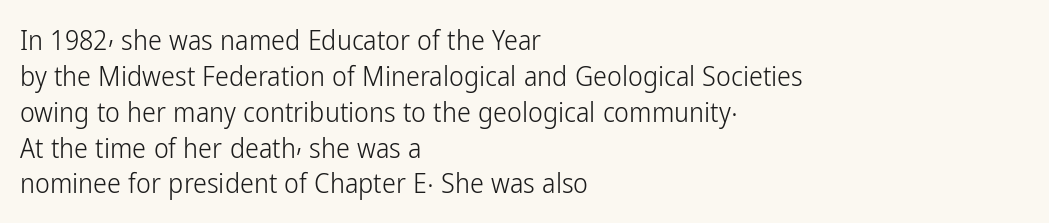
{"serif": "no", "italic": "no", "bold": "no", "weight": "light", "width": "condensed", "stroke_contrast": "low", "x_height": "medium", "monospaced": "no", "underline": "no", "align": "left", "line_spacing": "normal", "line_spacing_ratio": 1.28, "letter_spacing": "normal", "letter_spacing_em": 0.0, "glyph_px": 28}
